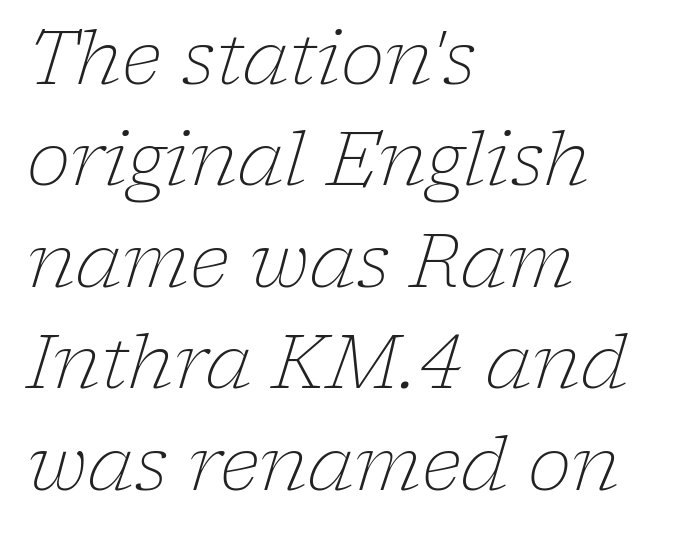
Nothing unusual about the tracking: characters are spaced as the font intends. The letters advance in unequal steps, a hallmark of proportional type. Examine the stroke ends and you'll spot serifs. One-word summary of the alignment: left.
